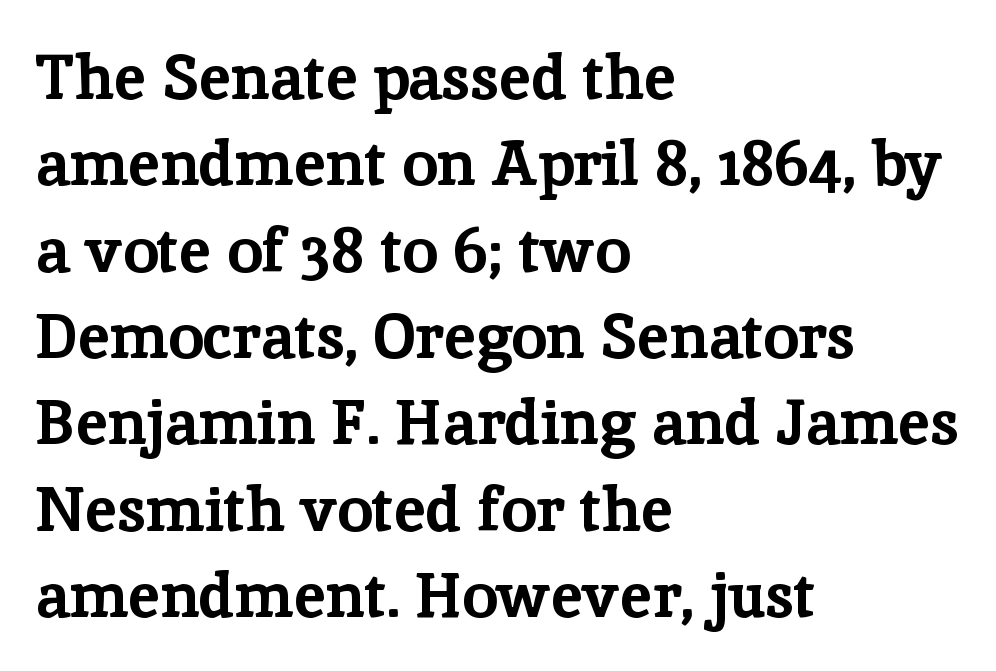
The image shows 63 px bold serif type, upright; set left-aligned, normal line spacing (1.37x), normal letter spacing, not underlined; low stroke contrast and a medium x-height.
